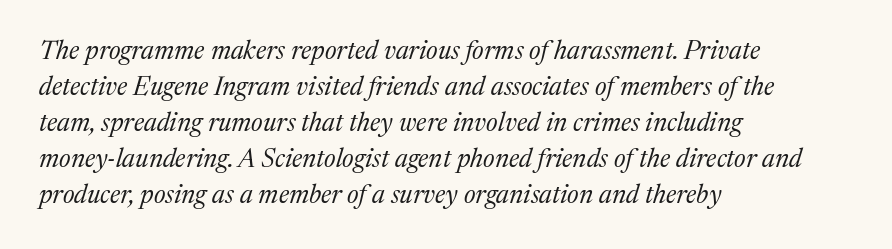
Q: Is the text bold? A: No.
Q: Is the text italic (slanted)? A: Yes, it leans right by about 17 degrees.
Q: Is the text underlined? A: No.
Q: How is the paragraph aligned? A: Left-aligned.
Q: Is the spacing between letters normal or unusually wide? A: Normal.
Q: Is the spacing between lines tight, normal or loose? A: Normal.
